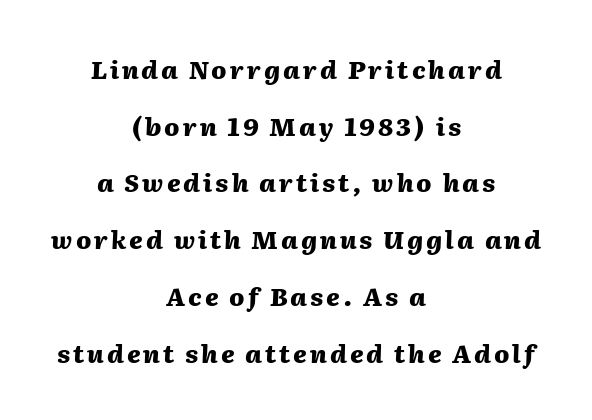
Q: Is the text bold? A: Yes.
Q: Is the text italic (slanted)? A: Yes, it leans right by about 2 degrees.
Q: Is the text underlined? A: No.
Q: How is the paragraph aligned? A: Centered.
Q: Is the spacing between lines tight, normal or loose? A: Loose.
